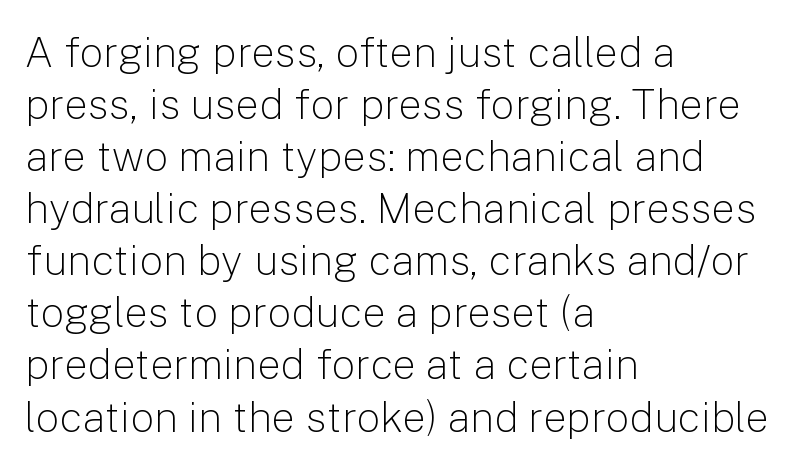
The string is rendered with underlining switched off. The letters advance in unequal steps, a hallmark of proportional type. The font family rendered here belongs to the sans-serif group. Standard letterfit; no display-style spreading of the glyphs. The letterforms sit at book weight or below.
